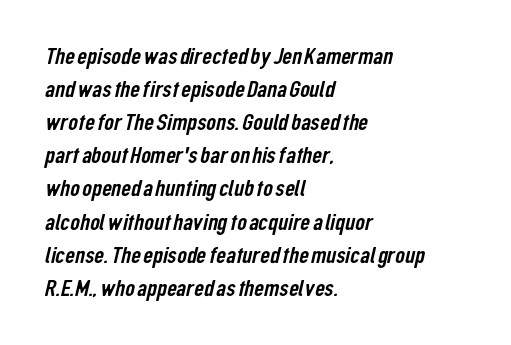
The image shows 24 px text type; set left-aligned, normal line spacing (1.38x), normal letter spacing, not underlined.
